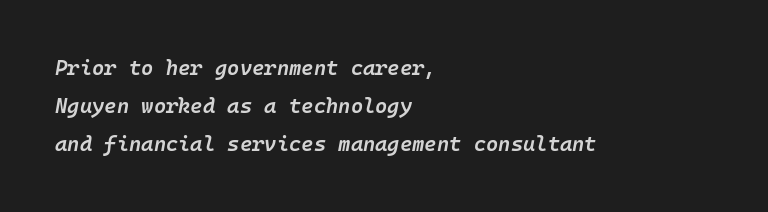
The image shows 21 px text type, italic (leaning right); set left-aligned, line spacing 1.81x, normal letter spacing, not underlined.
